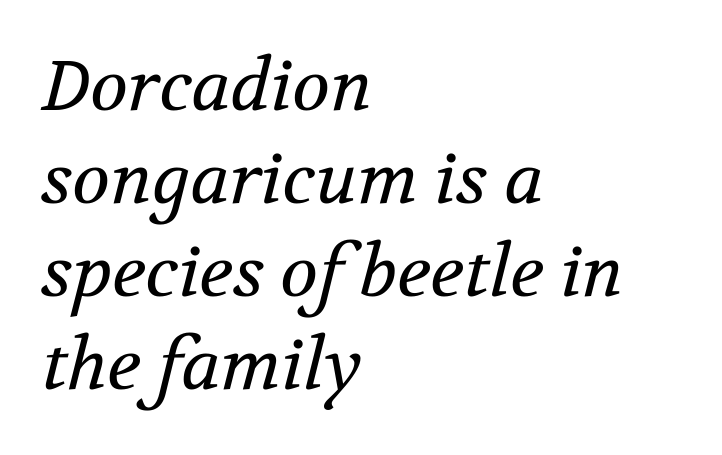
{"serif": "yes", "italic": "yes", "lean": "right", "slant_degrees": 12, "bold": "no", "weight": "regular", "width": "normal", "stroke_contrast": "medium", "x_height": "medium", "monospaced": "no", "underline": "no", "align": "left", "line_spacing": "normal", "line_spacing_ratio": 1.33, "letter_spacing": "normal", "letter_spacing_em": 0.0, "glyph_px": 70}
